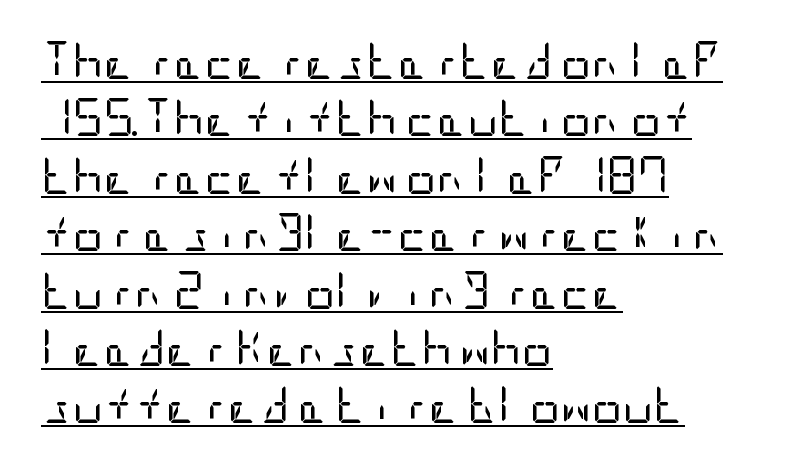
Q: Is the text bold? A: No.
Q: Is the text italic (slanted)? A: No, it is upright.
Q: Is the typeface a serif or a sans-serif typeface? A: Sans-serif.
Q: Is the text underlined? A: Yes.
Q: How is the paragraph aligned? A: Left-aligned.
Q: Is the spacing between letters normal or unusually wide? A: Normal.
Q: Is the spacing between lines tight, normal or loose? A: Normal.
Q: Width (condensed, normal, or wide)? A: Condensed.
Q: Stroke contrast? A: Low.
Q: x-height? A: Large.
